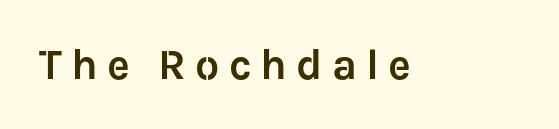
{"serif": "no", "italic": "no", "width": "normal", "stroke_contrast": "low", "x_height": "medium", "monospaced": "no", "underline": "no", "letter_spacing": "wide", "letter_spacing_em": 0.21, "glyph_px": 43}
